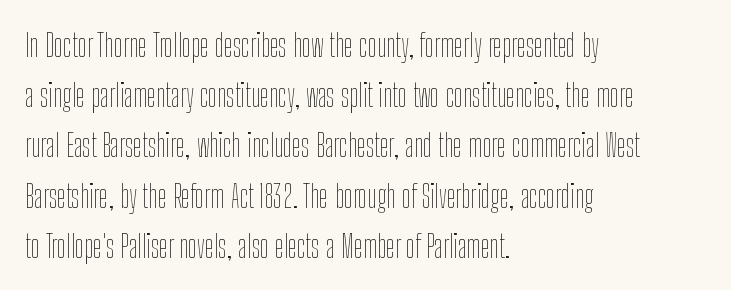
The image shows 32 px thin, condensed type, upright; set left-aligned, normal line spacing (1.57x), normal letter spacing, not underlined; low stroke contrast and a medium x-height.
